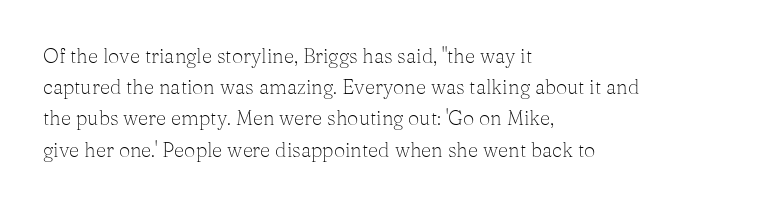
The image shows 20 px text type, upright; set left-aligned, normal line spacing (1.56x), normal letter spacing, not underlined.
